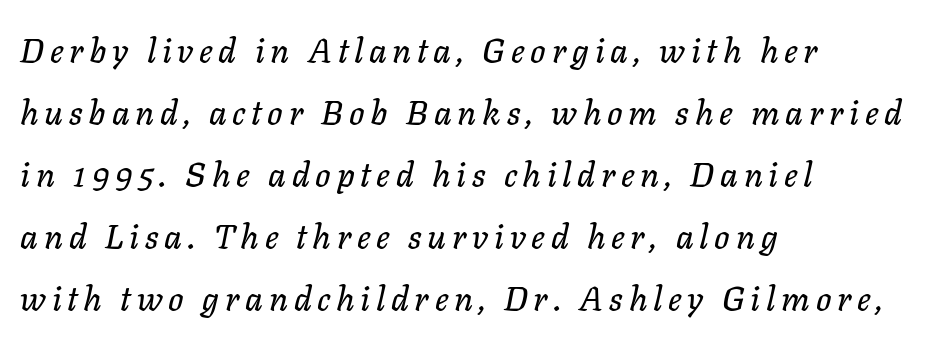
The image shows 34 px text type, italic (leaning right); set left-aligned, line spacing 1.82x, not underlined; low stroke contrast and a medium x-height.
